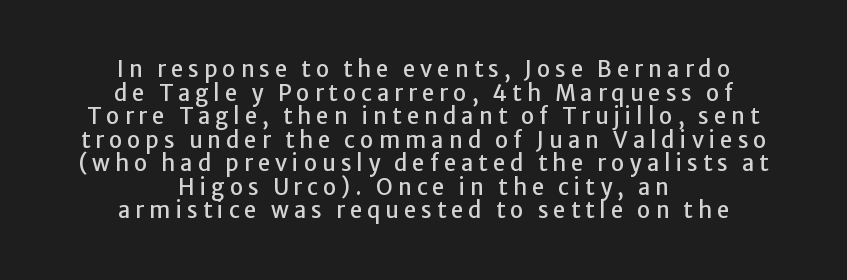
The image shows 22 px text type, upright; set centered, tight line spacing (1.07x), unusually wide letter spacing (+0.23 em), not underlined.
